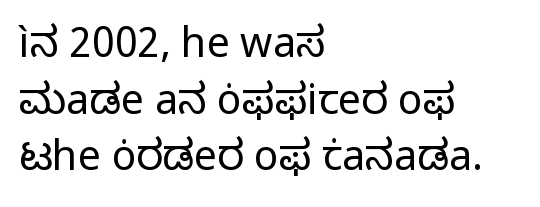
{"serif": "no", "italic": "no", "bold": "no", "weight": "regular", "width": "normal", "stroke_contrast": "low", "x_height": "medium", "monospaced": "no", "underline": "no", "align": "left", "line_spacing": "normal", "line_spacing_ratio": 1.38, "letter_spacing": "normal", "letter_spacing_em": 0.0, "glyph_px": 41}
